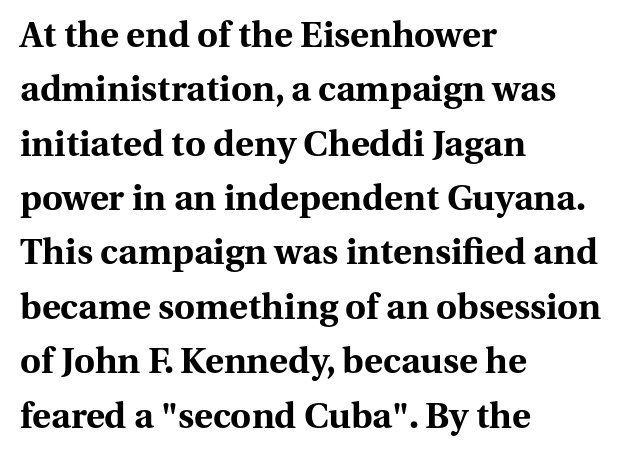
{"serif": "yes", "italic": "no", "bold": "yes", "weight": "bold", "width": "normal", "stroke_contrast": "medium", "x_height": "medium", "monospaced": "no", "underline": "no", "align": "left", "line_spacing": "normal", "line_spacing_ratio": 1.51, "letter_spacing": "normal", "letter_spacing_em": 0.0, "glyph_px": 36}
